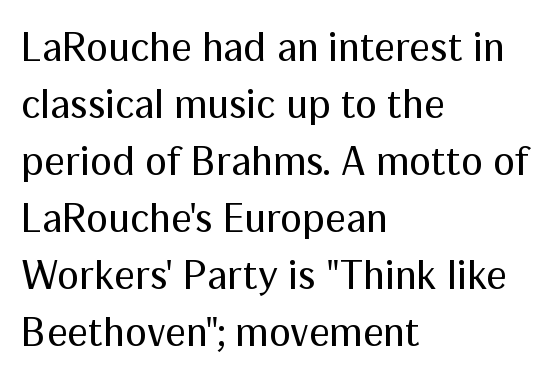
{"serif": "no", "italic": "no", "bold": "no", "weight": "regular", "width": "normal", "stroke_contrast": "medium", "x_height": "medium", "monospaced": "no", "underline": "no", "align": "left", "line_spacing": "normal", "line_spacing_ratio": 1.39, "letter_spacing": "normal", "letter_spacing_em": 0.0, "glyph_px": 41}
